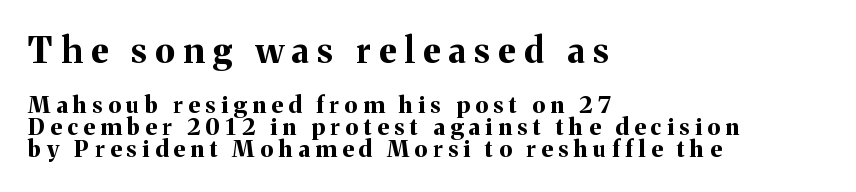
{"serif": "yes", "italic": "no", "bold": "yes", "weight": "bold", "width": "normal", "stroke_contrast": "medium", "x_height": "medium", "monospaced": "no", "underline": "no", "align": "left", "line_spacing": "tight", "line_spacing_ratio": 0.96, "letter_spacing": "wide", "letter_spacing_em": 0.24, "larger_block": "first", "size_ratio": 1.52, "glyph_px": 35}
